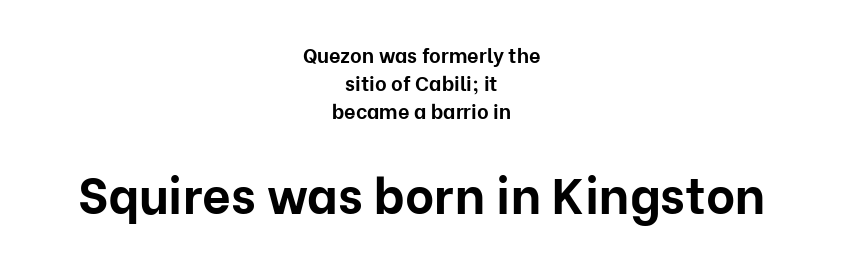
Typographic density is high because the face is bold. Quick note: underline off. These lines are rendered in a variable-pitch font. Top chunk: small. Bottom chunk: large.
